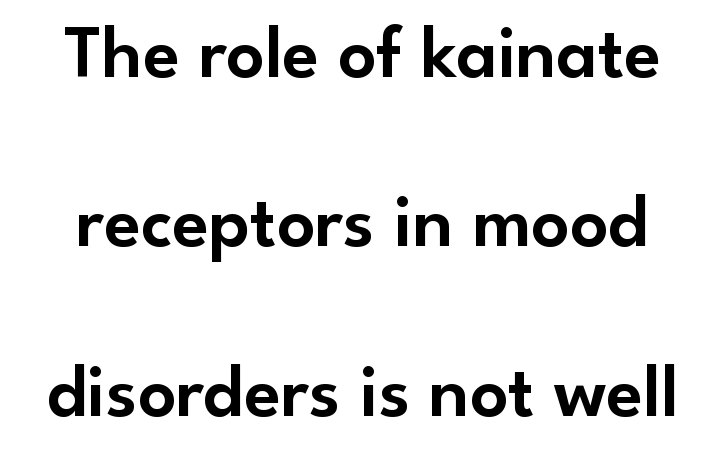
Style check: upright. Regarding leading, the lines here are spaced well apart. Descenders are the only things crossing below the line. The characters display no serif detailing; their extremities are plain.
